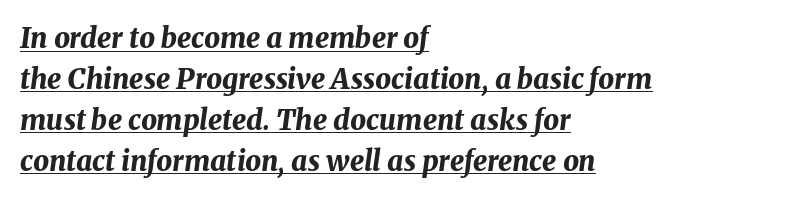
A continuous stroke trails under the words, as in a hyperlink. You can tell it's italic because the verticals aren't actually vertical. The gaps between neighbouring characters are ordinary and unremarkable. The typesetting leans heavy: a genuine bold. The ragged edge is on the right, which tells us the setting is flush left.
